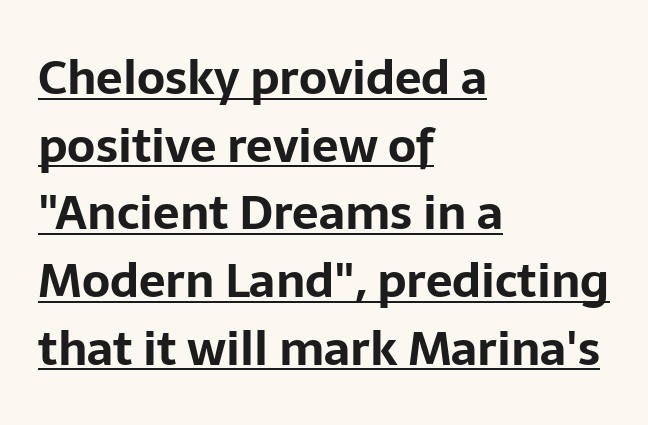
Q: Is the text bold? A: Yes.
Q: Is the text italic (slanted)? A: No, it is upright.
Q: Is the typeface a serif or a sans-serif typeface? A: Sans-serif.
Q: Is the text underlined? A: Yes.
Q: How is the paragraph aligned? A: Left-aligned.
Q: Is the spacing between letters normal or unusually wide? A: Normal.
Q: Is the spacing between lines tight, normal or loose? A: Normal.
Q: Width (condensed, normal, or wide)? A: Normal.
Q: Stroke contrast? A: Low.
Q: x-height? A: Medium.
Q: Monospaced? A: No.
